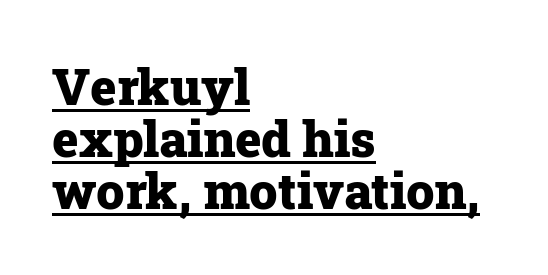
{"serif": "yes", "italic": "no", "bold": "yes", "weight": "heavy", "width": "normal", "stroke_contrast": "low", "x_height": "medium", "monospaced": "no", "underline": "yes", "align": "left", "line_spacing": "tight", "line_spacing_ratio": 1.04, "letter_spacing": "normal", "letter_spacing_em": 0.0, "glyph_px": 50}
